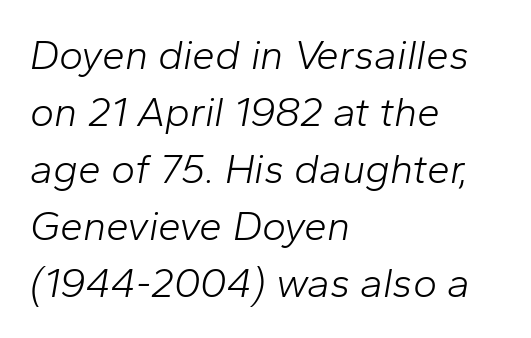
Q: Is the text bold? A: No.
Q: Is the text italic (slanted)? A: Yes, it leans right by about 10 degrees.
Q: Is the text underlined? A: No.
Q: How is the paragraph aligned? A: Left-aligned.
Q: Is the spacing between letters normal or unusually wide? A: Normal.
Q: Is the spacing between lines tight, normal or loose? A: Normal.
Q: Width (condensed, normal, or wide)? A: Normal.
Q: Stroke contrast? A: Low.
Q: x-height? A: Medium.
Q: Monospaced? A: No.
